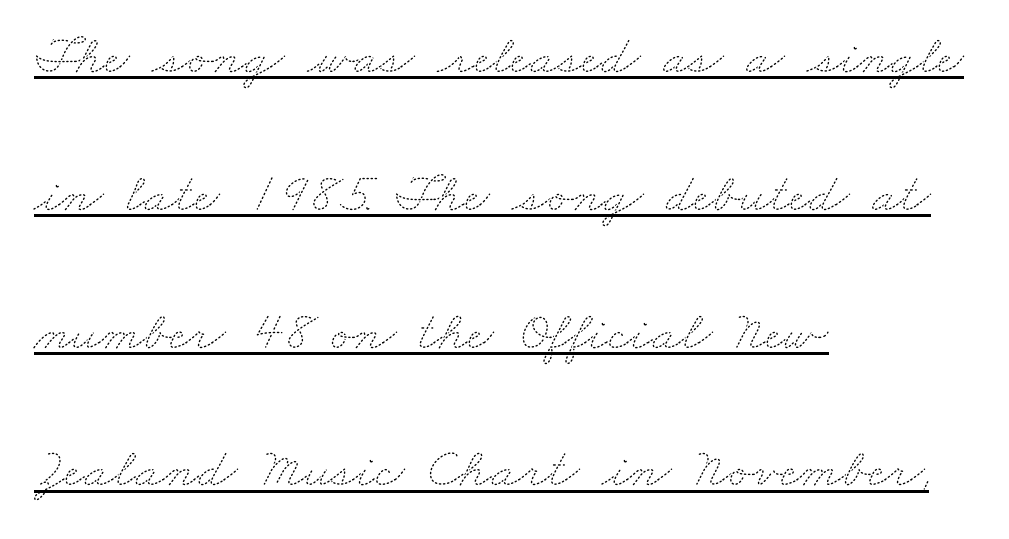
Q: Is the text bold? A: No.
Q: Is the text underlined? A: Yes.
Q: How is the paragraph aligned? A: Left-aligned.
Q: Is the spacing between letters normal or unusually wide? A: Normal.
Q: Is the spacing between lines tight, normal or loose? A: Loose.
Q: Width (condensed, normal, or wide)? A: Wide.
Q: Stroke contrast? A: Medium.
Q: x-height? A: Small.
Q: Monospaced? A: No.
